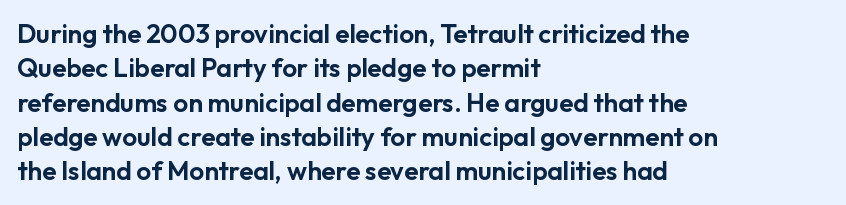
Here the glyphs are tracked normally, forming tight word shapes. Notice how the passage keeps a crisp vertical edge on the left only. A normal amount of white space separates one row of letters from the next. The string is rendered with underlining switched off.
